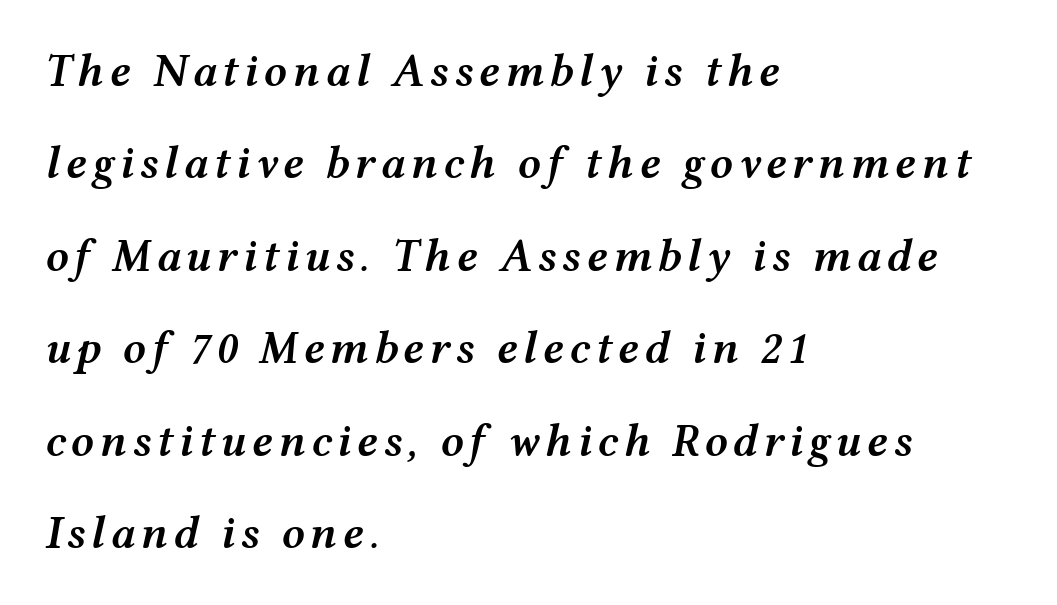
The image shows 46 px semibold, wide type, italic (leaning right); set left-aligned, loose line spacing (2.01x), not underlined; medium stroke contrast and a medium x-height.
